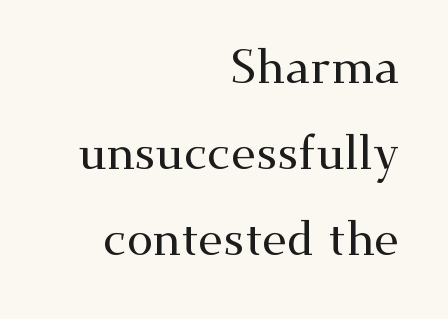
The image shows 47 px wide serif type, upright; set right-aligned, line spacing 1.83x, normal letter spacing, not underlined; medium stroke contrast and a small x-height.
